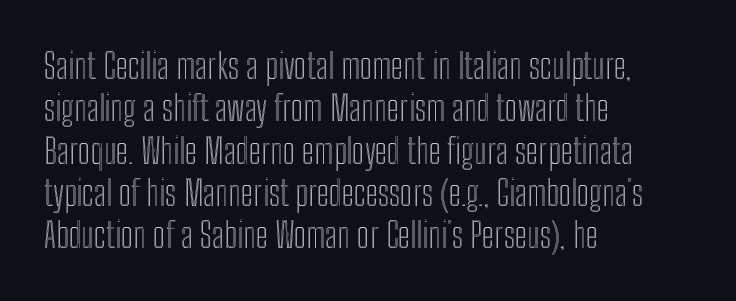
The image shows 35 px condensed type, upright; set left-aligned, line spacing 1.21x, normal letter spacing, not underlined; a medium x-height.
